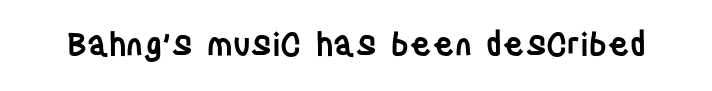
The designer went with a sans here, leaving each stem footless. Beneath every word, the page is bare. Proportional: the letters do not fall into vertical columns. Stroke thickness is moderately raised; the sample reads as semibold.
